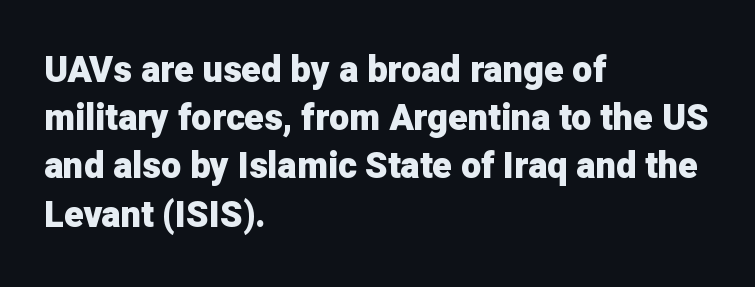
Q: Is the text bold? A: Yes.
Q: Is the text italic (slanted)? A: No, it is upright.
Q: Is the typeface a serif or a sans-serif typeface? A: Sans-serif.
Q: Is the text underlined? A: No.
Q: How is the paragraph aligned? A: Left-aligned.
Q: Is the spacing between letters normal or unusually wide? A: Normal.
Q: Is the spacing between lines tight, normal or loose? A: Normal.
Q: Width (condensed, normal, or wide)? A: Normal.
Q: Stroke contrast? A: Low.
Q: x-height? A: Medium.
Q: Monospaced? A: No.
